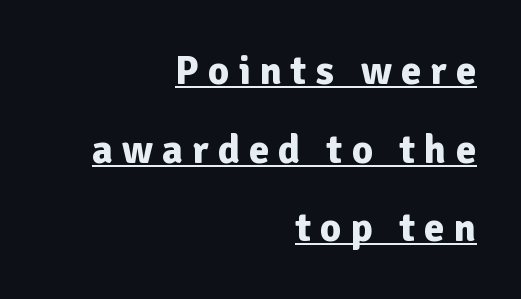
The image shows 41 px bold sans-serif type, upright; set right-aligned, loose line spacing (1.92x), unusually wide letter spacing (+0.22 em), underlined; low stroke contrast and a medium x-height.
